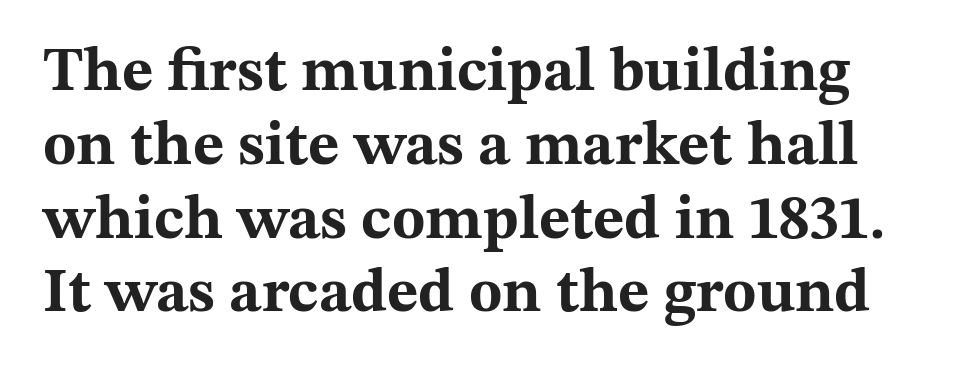
Does the weight exceed regular? Yes, all the way to bold. Posture: straight, roman, zero tilt. Does extra space separate the letters? No, they use regular spacing. Type style note: has serifs. Each letter keeps its own natural width here, so spacing adapts to shape.
